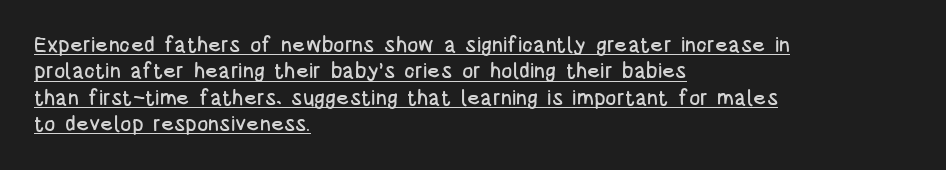
Q: Is the text italic (slanted)? A: No, it is upright.
Q: Is the text underlined? A: Yes.
Q: How is the paragraph aligned? A: Left-aligned.
Q: Is the spacing between letters normal or unusually wide? A: Normal.
Q: Is the spacing between lines tight, normal or loose? A: Normal.
